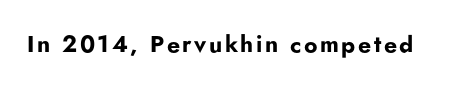
The image shows 23 px bold type, upright; set not underlined.
